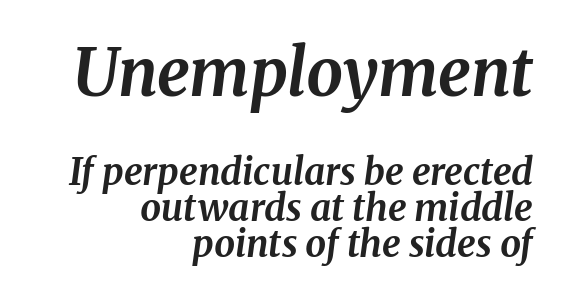
The image shows 65 px bold serif type, italic (leaning right); set right-aligned, tight line spacing (0.98x), normal letter spacing, not underlined; the first (top) block is 1.76x larger; medium stroke contrast and a medium x-height.
